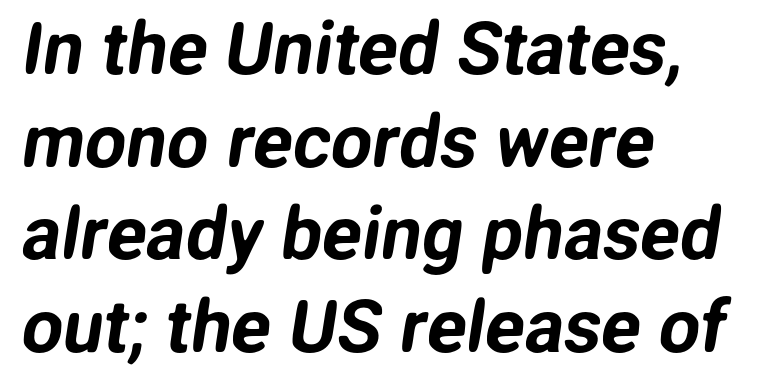
Honestly, the letter spacing is just normal — you wouldn't notice it. Note the varied advance widths — an 'i' is clearly narrower than an 'm'. Unlike a traditional serif, this face leaves its strokes unadorned. If you measured baseline to baseline, you'd find a middling distance.
